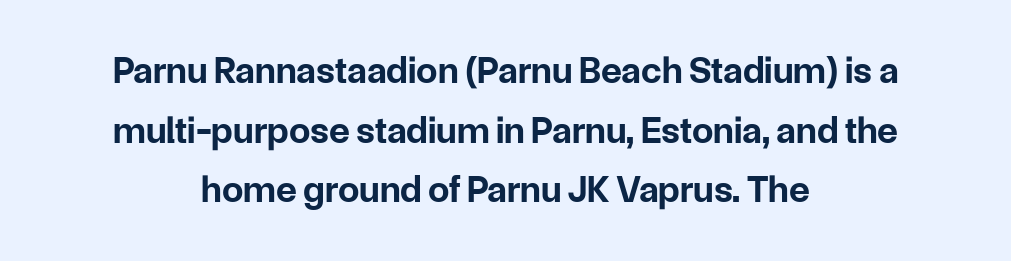
The image shows 38 px bold sans-serif type, upright; set centered, normal line spacing (1.57x), normal letter spacing, not underlined; low stroke contrast and a medium x-height.
